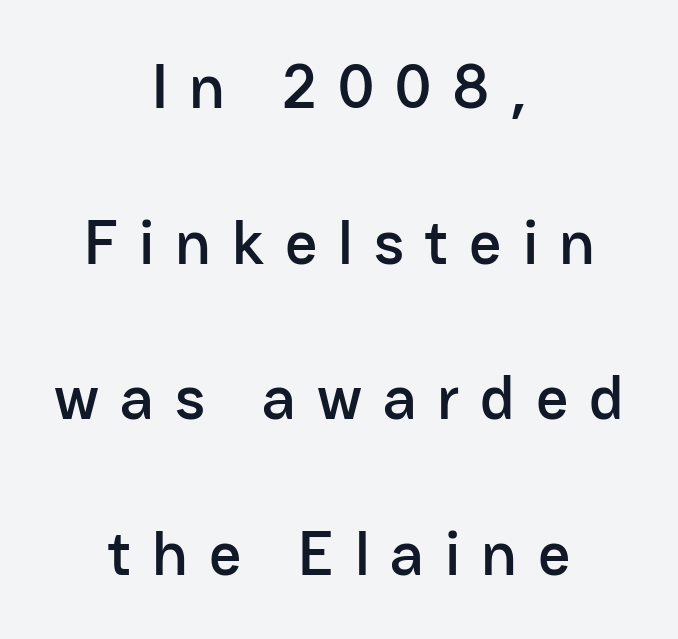
In terms of leading, this rendering errs on the spacious side. Is this a fixed-width face? No — the glyphs have proportional, varying widths. These lines were composed using upright roman letters. A typesetter would call this heavily tracked-out type.
